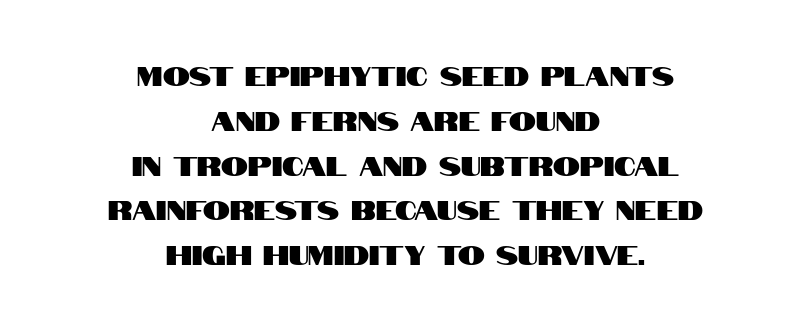
The letters stand upright; this is a roman face. Does the leading feel generous? No, just average. The area under the type is left untouched. This rendering leaves character spacing at its baseline value. In CSS terms this would be text-align: center.
